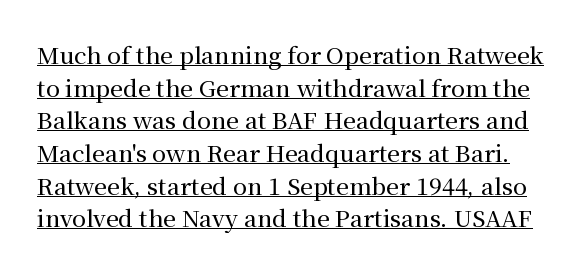
A typesetter would call this leading conventional body-copy spacing. This sample carries an underscore along the baseline area. No italicization has been applied; the sample stays upright. How are the letters spaced? Ordinarily, with no added tracking.
